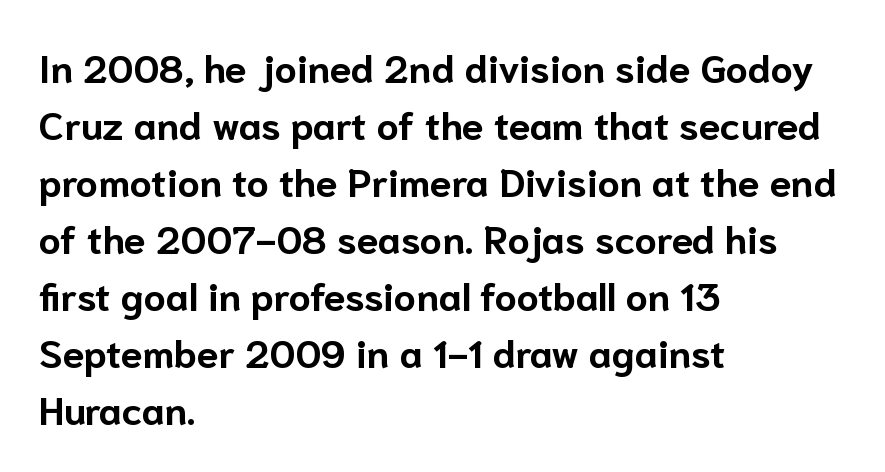
{"serif": "no", "italic": "no", "bold": "yes", "weight": "bold", "width": "normal", "stroke_contrast": "low", "x_height": "medium", "monospaced": "no", "underline": "no", "align": "left", "line_spacing": "normal", "line_spacing_ratio": 1.46, "letter_spacing": "normal", "letter_spacing_em": 0.0, "glyph_px": 39}
